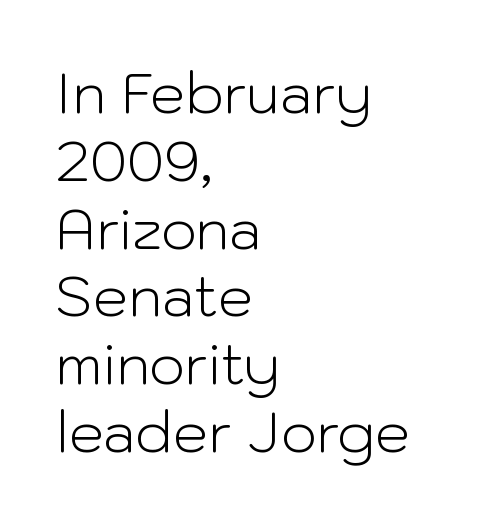
This sample is left-justified, so line endings fall wherever the words run out. Nobody drew a line under any word here. Posture: vertical. Heft: none added — not bold.
